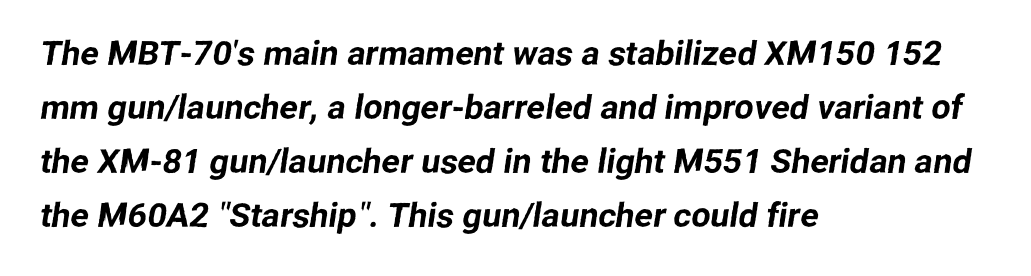
{"serif": "no", "width": "normal", "stroke_contrast": "low", "x_height": "medium", "monospaced": "no", "underline": "no", "align": "left", "line_spacing": "normal", "line_spacing_ratio": 1.59, "letter_spacing": "normal", "letter_spacing_em": 0.0, "glyph_px": 34}
